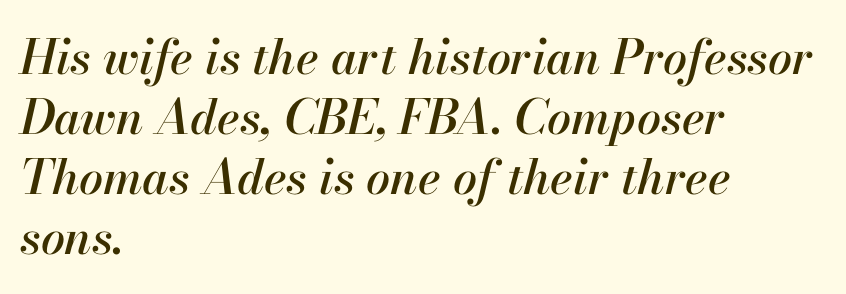
The image shows 48 px text type, italic (leaning right); set left-aligned, normal line spacing (1.25x), normal letter spacing, not underlined; high stroke contrast and a small x-height.
